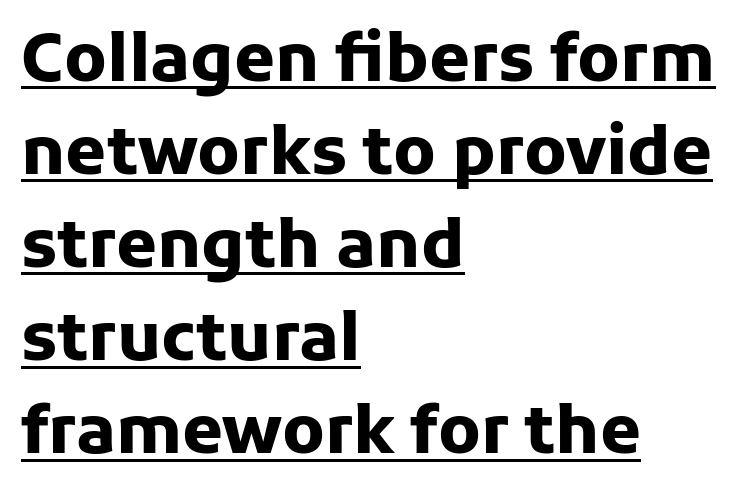
{"serif": "no", "italic": "no", "bold": "yes", "weight": "heavy", "width": "normal", "stroke_contrast": "low", "x_height": "medium", "monospaced": "no", "underline": "yes", "align": "left", "line_spacing": "normal", "line_spacing_ratio": 1.41, "letter_spacing": "normal", "letter_spacing_em": 0.0, "glyph_px": 66}
